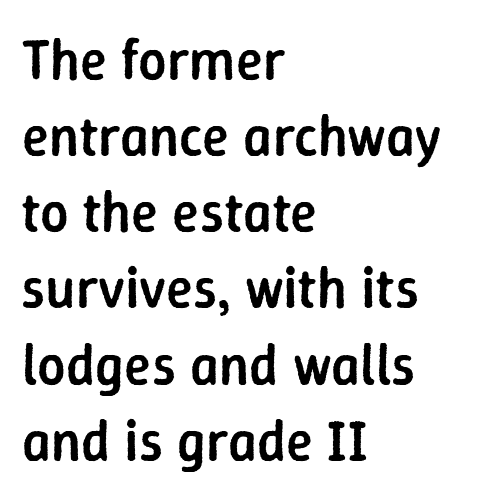
Here the glyphs are tracked normally, forming tight word shapes. The text was rendered using a sans face with plain stroke endings. The typography opts for an upright posture over an oblique one. The typesetting leans somewhat heavy: a semibold. How would I describe the line gaps? Plain and ordinary. Clear beneath every line of the passage.
